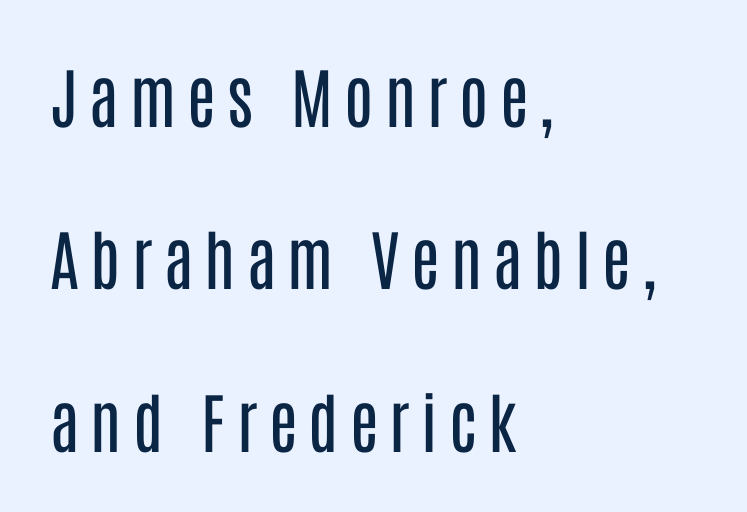
{"serif": "no", "italic": "no", "bold": "no", "weight": "regular", "width": "condensed", "stroke_contrast": "low", "x_height": "large", "monospaced": "no", "underline": "no", "align": "left", "line_spacing": "loose", "line_spacing_ratio": 2.46, "glyph_px": 66}
